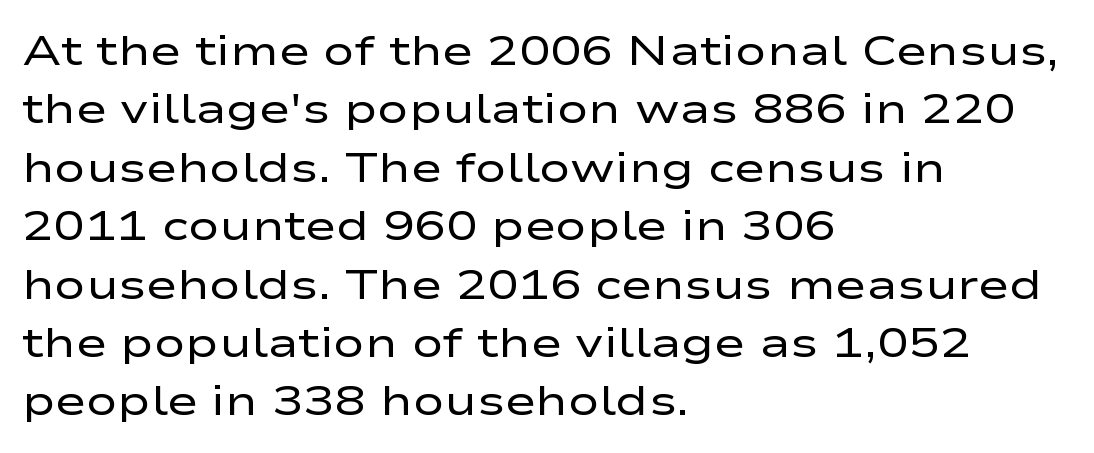
The designer left line spacing at the default. The paragraph has a hard left edge and a soft right edge. Weight: regular or lighter. To sum up the face: it is a sans, with no serifs. A roman cut, with each character standing at attention. Underlining? Definitely not there.
